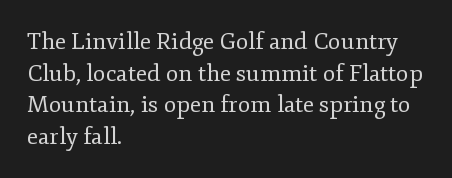
Q: Is the text bold? A: No.
Q: Is the text italic (slanted)? A: No, it is upright.
Q: Is the text underlined? A: No.
Q: How is the paragraph aligned? A: Left-aligned.
Q: Is the spacing between letters normal or unusually wide? A: Normal.
Q: Is the spacing between lines tight, normal or loose? A: Normal.
